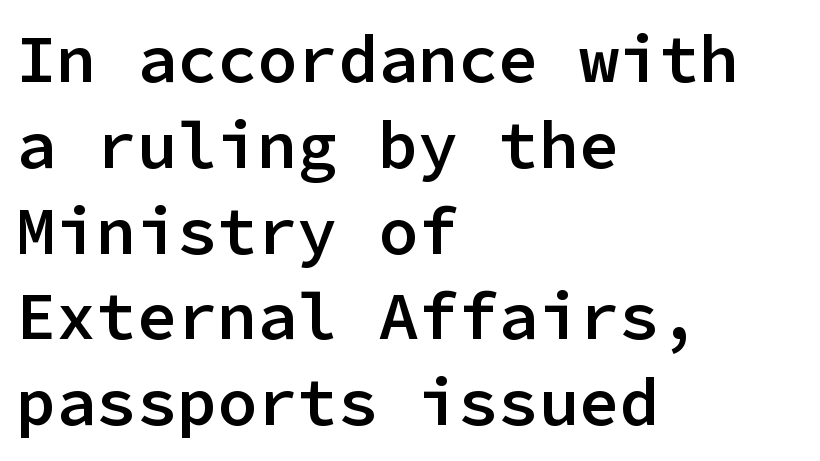
Q: Is the text bold? A: Semi-bold.
Q: Is the text italic (slanted)? A: No, it is upright.
Q: Is the typeface a serif or a sans-serif typeface? A: Sans-serif.
Q: Is the text underlined? A: No.
Q: How is the paragraph aligned? A: Left-aligned.
Q: Is the spacing between letters normal or unusually wide? A: Normal.
Q: Is the spacing between lines tight, normal or loose? A: Normal.
Q: Width (condensed, normal, or wide)? A: Normal.
Q: Stroke contrast? A: Low.
Q: x-height? A: Medium.
Q: Monospaced? A: Yes.
